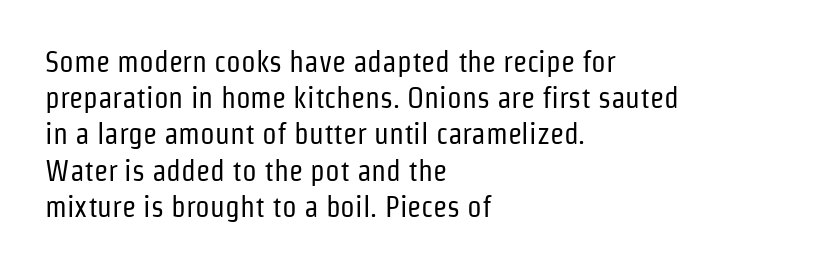
{"serif": "no", "italic": "no", "bold": "no", "weight": "regular", "width": "condensed", "stroke_contrast": "low", "x_height": "medium", "monospaced": "no", "underline": "no", "align": "left", "line_spacing": "normal", "line_spacing_ratio": 1.25, "letter_spacing": "normal", "letter_spacing_em": 0.0, "glyph_px": 29}
